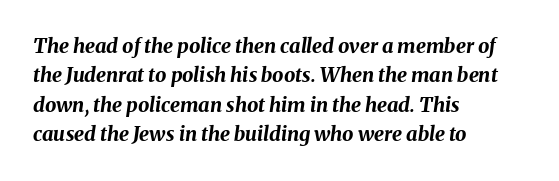
Q: Is the text bold? A: Yes.
Q: Is the text italic (slanted)? A: Yes, it leans right by about 8 degrees.
Q: Is the text underlined? A: No.
Q: How is the paragraph aligned? A: Left-aligned.
Q: Is the spacing between letters normal or unusually wide? A: Normal.
Q: Is the spacing between lines tight, normal or loose? A: Normal.
